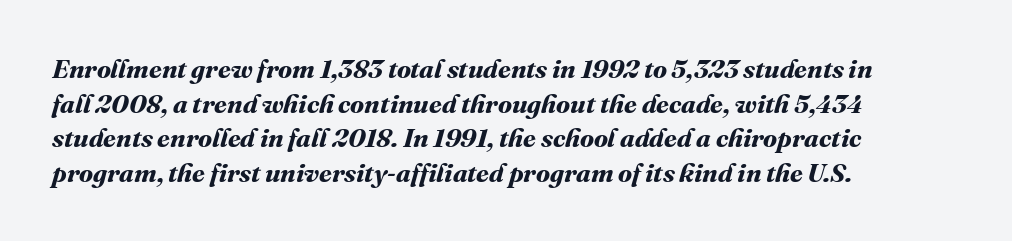
Q: Is the text bold? A: Yes.
Q: Is the text underlined? A: No.
Q: How is the paragraph aligned? A: Left-aligned.
Q: Is the spacing between letters normal or unusually wide? A: Normal.
Q: Is the spacing between lines tight, normal or loose? A: Normal.
